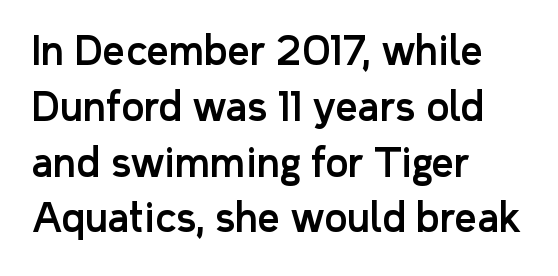
Q: Is the text italic (slanted)? A: No, it is upright.
Q: Is the typeface a serif or a sans-serif typeface? A: Sans-serif.
Q: Is the text underlined? A: No.
Q: How is the paragraph aligned? A: Left-aligned.
Q: Is the spacing between letters normal or unusually wide? A: Normal.
Q: Is the spacing between lines tight, normal or loose? A: Normal.
Q: Width (condensed, normal, or wide)? A: Normal.
Q: Stroke contrast? A: Low.
Q: x-height? A: Medium.
Q: Monospaced? A: No.
